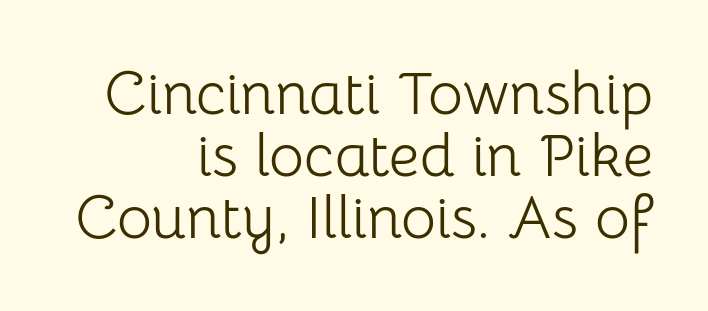
The image shows 60 px light sans-serif type, upright; set right-aligned, tight line spacing (1.03x), normal letter spacing, not underlined; low stroke contrast and a medium x-height.
